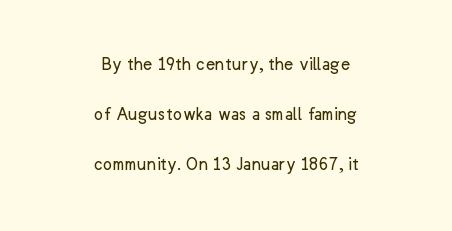
{"italic": "no", "bold": "no", "underline": "no", "align": "center", "line_spacing": "loose", "line_spacing_ratio": 2.5, "letter_spacing": "normal", "letter_spacing_em": 0.0, "glyph_px": 20}
